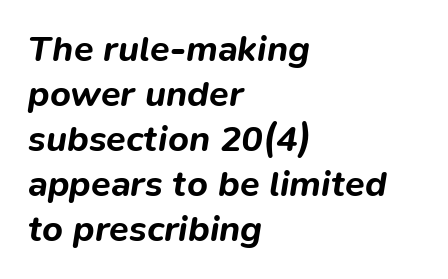
The letters are slanted; this is an italic face. This rendering features lettering with no underline. Interline gaps are of average width in this sample. In terms of letterspacing, this is plain default setting. Proportional: the letters do not fall into vertical columns.
